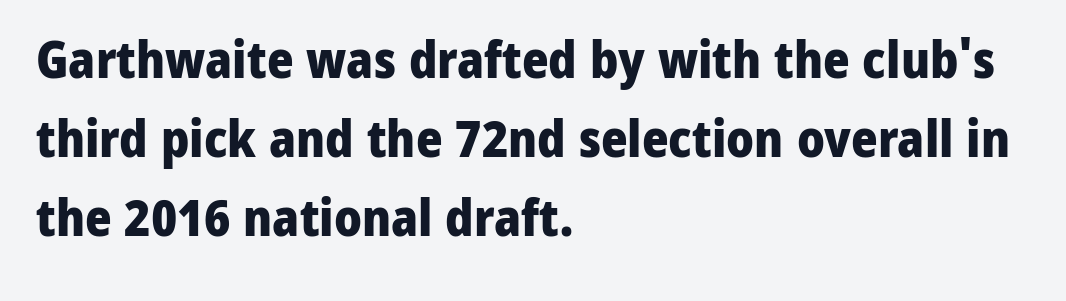
The image shows 51 px heavy sans-serif type, upright; set left-aligned, normal line spacing (1.55x), normal letter spacing, not underlined; low stroke contrast and a medium x-height.
